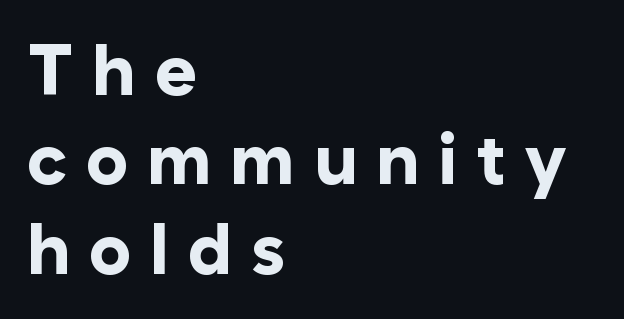
The image shows 71 px bold sans-serif type, upright; set left-aligned, normal line spacing (1.26x), unusually wide letter spacing (+0.26 em), not underlined; low stroke contrast and a medium x-height.
